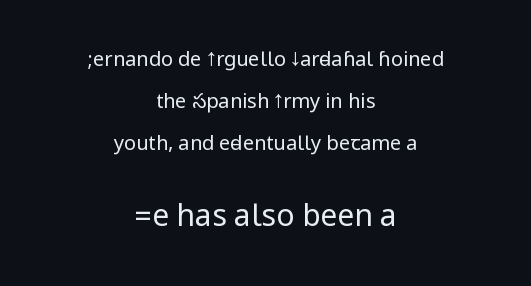
Q: Is the text bold? A: No.
Q: Is the text italic (slanted)? A: No, it is upright.
Q: Is the typeface a serif or a sans-serif typeface? A: Sans-serif.
Q: Is the text underlined? A: No.
Q: How is the paragraph aligned? A: Centered.
Q: Is the spacing between letters normal or unusually wide? A: Normal.
Q: Is the spacing between lines tight, normal or loose? A: Loose.
Q: Which block of text is set in a larger size, the first (top) or the second (bottom)? A: The second (bottom) one.
Q: Width (condensed, normal, or wide)? A: Condensed.
Q: Stroke contrast? A: Low.
